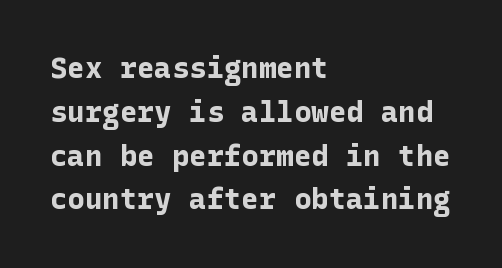
Q: Is the text bold? A: Yes.
Q: Is the text italic (slanted)? A: No, it is upright.
Q: Is the typeface a serif or a sans-serif typeface? A: Sans-serif.
Q: Is the text underlined? A: No.
Q: How is the paragraph aligned? A: Left-aligned.
Q: Is the spacing between letters normal or unusually wide? A: Normal.
Q: Is the spacing between lines tight, normal or loose? A: Normal.
Q: Width (condensed, normal, or wide)? A: Normal.
Q: Stroke contrast? A: Low.
Q: x-height? A: Medium.
